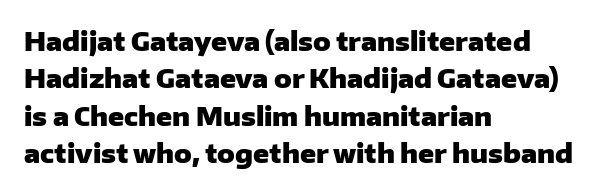
Q: Is the text bold? A: Yes.
Q: Is the text italic (slanted)? A: No, it is upright.
Q: Is the text underlined? A: No.
Q: How is the paragraph aligned? A: Left-aligned.
Q: Is the spacing between letters normal or unusually wide? A: Normal.
Q: Is the spacing between lines tight, normal or loose? A: Normal.
